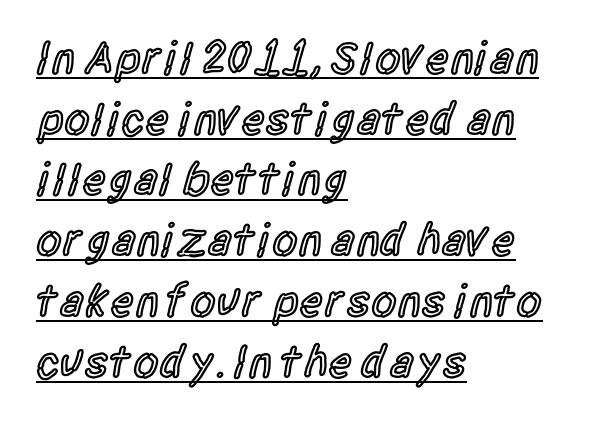
Short and long lines alike share a common starting point at left. Each new line begins a customary step beneath the previous one. Caption: semibold face, moderately heavy strokes. Like a heading marked for emphasis, these lines bear an underscore. A typesetter would call this proportional, since set widths differ per character.
